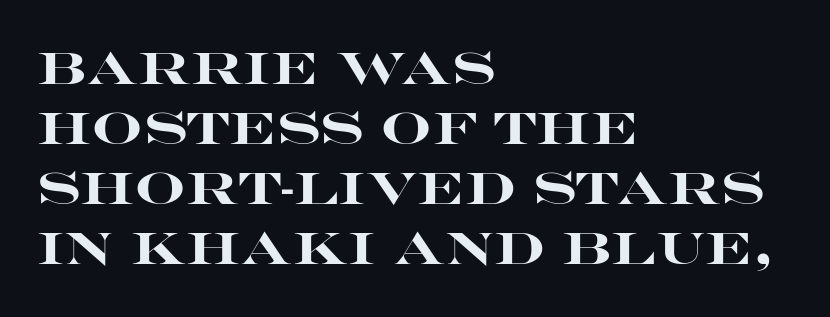
There is no visible air inserted between adjacent glyphs. These lines are set flush left with a ragged right edge. Students, observe: this is what conventionally led text looks like.
